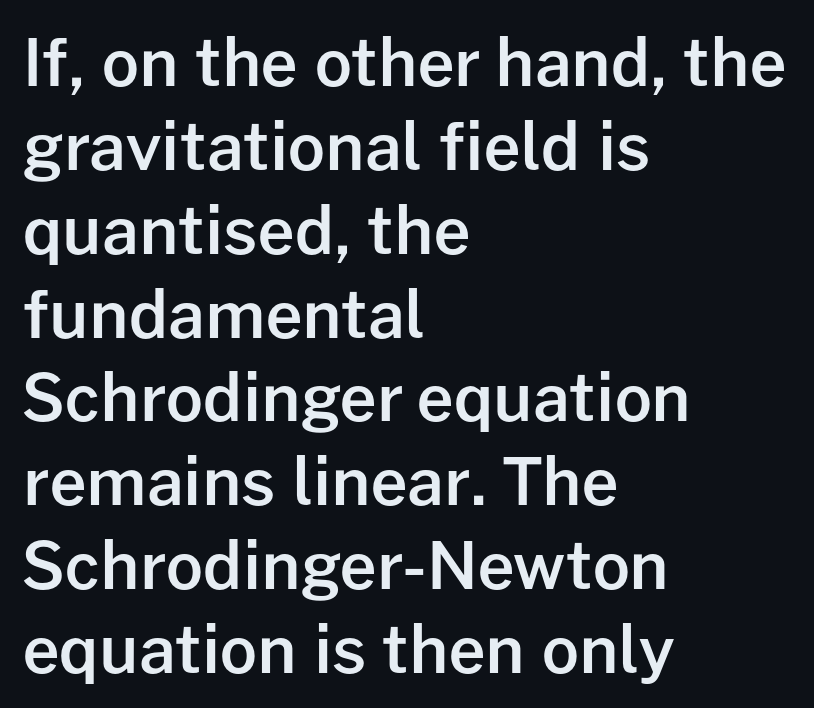
The rendering uses a semibold face; strokes are thickened but not to full bold. The characters display no serif detailing; their extremities are plain. The lines sit at an ordinary, default distance from one another. This sample uses an upright cut, with every glyph sitting square on the baseline. Just letters on the line, the space beneath them empty. The rendering anchors every line to the left-hand side.
